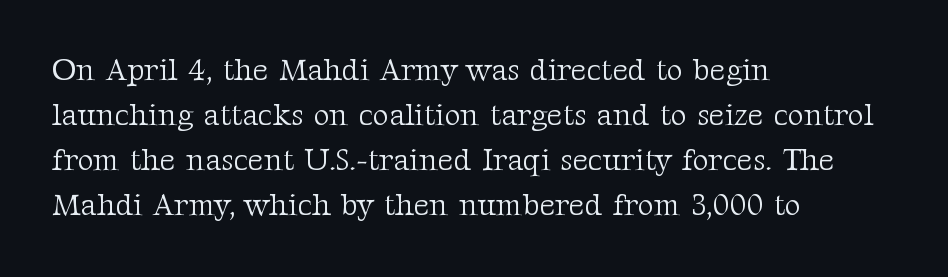
{"serif": "yes", "italic": "no", "bold": "no", "weight": "light", "width": "normal", "stroke_contrast": "medium", "x_height": "medium", "monospaced": "no", "underline": "no", "align": "left", "line_spacing": "normal", "line_spacing_ratio": 1.45, "letter_spacing": "normal", "letter_spacing_em": 0.0, "glyph_px": 31}
